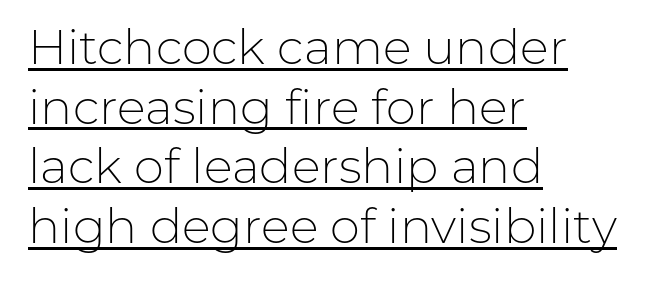
The image shows 48 px light sans-serif type, upright; set left-aligned, line spacing 1.24x, normal letter spacing, underlined; low stroke contrast and a medium x-height.
